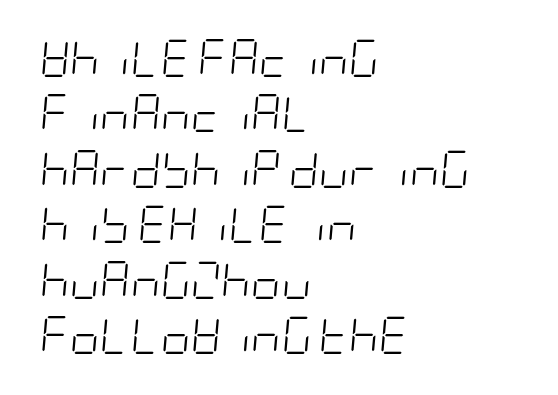
The image shows 37 px light, condensed type, italic (leaning right); set left-aligned, normal line spacing (1.5x), normal letter spacing, not underlined; low stroke contrast and a large x-height.
